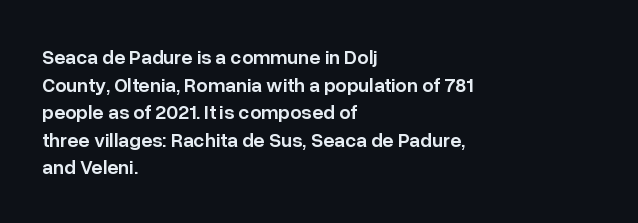
The image shows 20 px text type, upright; set left-aligned, normal line spacing (1.38x), normal letter spacing, not underlined.
